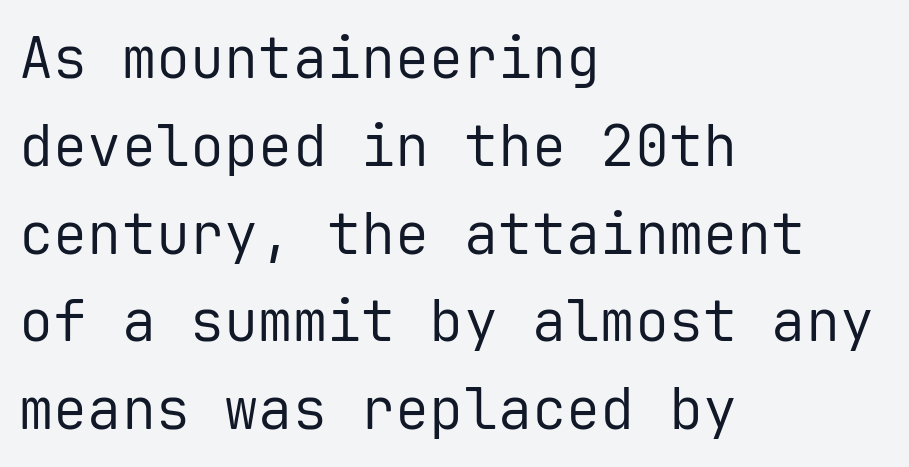
Q: Is the text bold? A: No.
Q: Is the text italic (slanted)? A: No, it is upright.
Q: Is the typeface a serif or a sans-serif typeface? A: Sans-serif.
Q: Is the text underlined? A: No.
Q: How is the paragraph aligned? A: Left-aligned.
Q: Is the spacing between letters normal or unusually wide? A: Normal.
Q: Is the spacing between lines tight, normal or loose? A: Normal.
Q: Width (condensed, normal, or wide)? A: Normal.
Q: Stroke contrast? A: Low.
Q: x-height? A: Medium.
Q: Monospaced? A: Yes.
